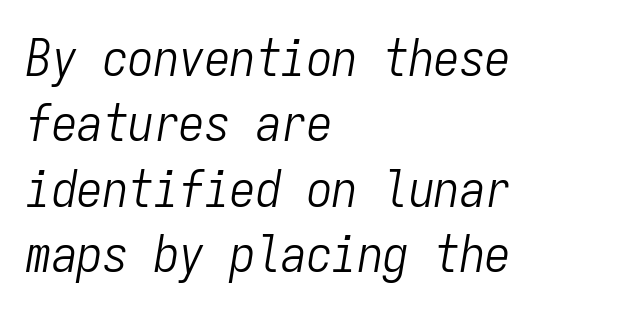
The text carries the slant typical of an italic or oblique font. The string is rendered with underlining switched off. Stroke mass is kept to a normal reading level or below. Spacing verdict: monospaced, one width for all characters. The setting favours the left margin, as ordinary paragraphs usually do.
